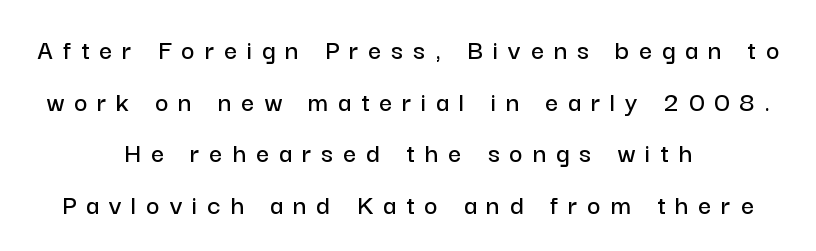
The image shows 29 px sans-serif type, upright; set centered, line spacing 1.78x, unusually wide letter spacing (+0.34 em), not underlined; low stroke contrast and a medium x-height.
